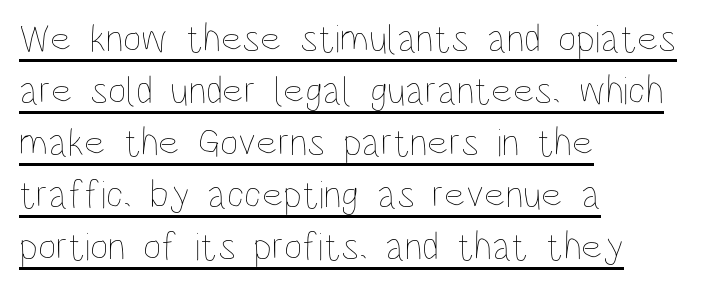
The image shows 40 px thin, condensed type, upright; set left-aligned, normal line spacing (1.3x), normal letter spacing, underlined; low stroke contrast and a large x-height.
